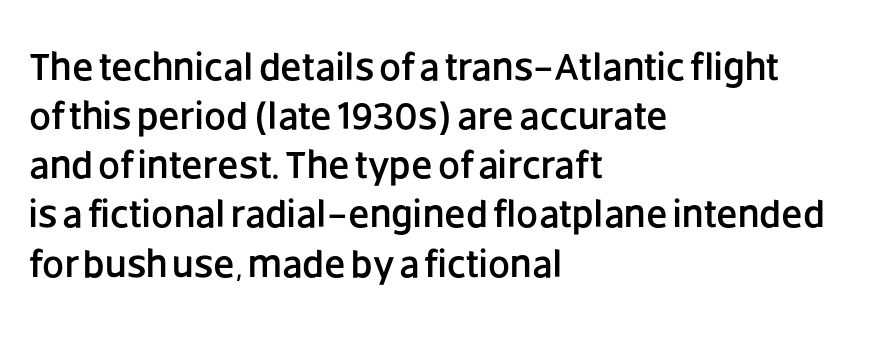
The image shows 39 px sans-serif type, upright; set left-aligned, normal line spacing (1.26x), normal letter spacing, not underlined; low stroke contrast and a large x-height.
